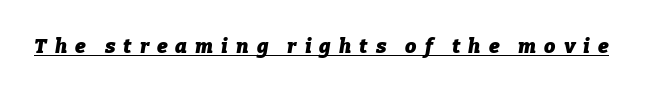
A baseline rule has been typeset under these characters. Between one letter and the next there's a generous, obvious gap. The lettering tilts uniformly, giving the passage an italic look. A full-strength bold gives these letters their thick strokes.
